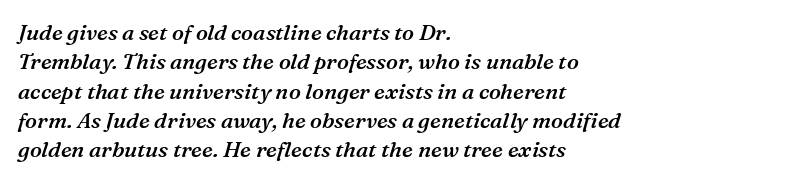
The image shows 22 px text type, italic (leaning right); set left-aligned, normal line spacing (1.33x), normal letter spacing, not underlined.
